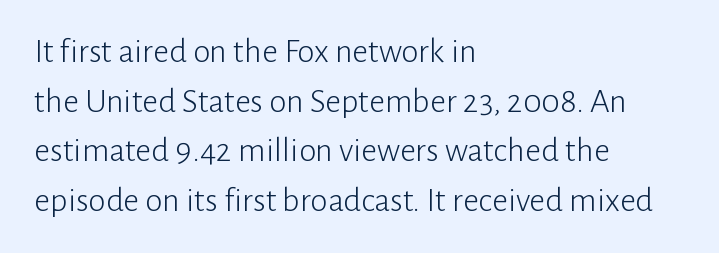
{"serif": "no", "italic": "no", "bold": "no", "weight": "light", "width": "normal", "stroke_contrast": "low", "x_height": "medium", "monospaced": "no", "underline": "no", "align": "left", "line_spacing": "normal", "line_spacing_ratio": 1.42, "letter_spacing": "normal", "letter_spacing_em": 0.0, "glyph_px": 35}
